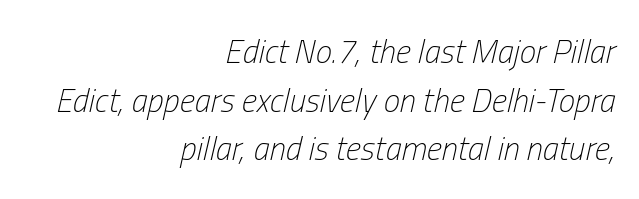
{"italic": "yes", "lean": "right", "slant_degrees": 13, "bold": "no", "weight": "light", "width": "condensed", "stroke_contrast": "low", "x_height": "medium", "monospaced": "no", "underline": "no", "align": "right", "line_spacing": "normal", "line_spacing_ratio": 1.47, "letter_spacing": "normal", "letter_spacing_em": 0.0, "glyph_px": 33}
